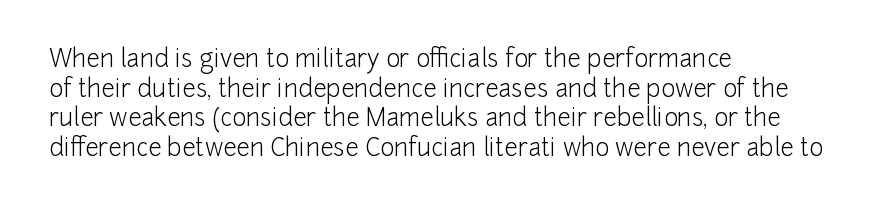
The image shows 24 px text type, upright; set left-aligned, line spacing 1.23x, normal letter spacing, not underlined.
